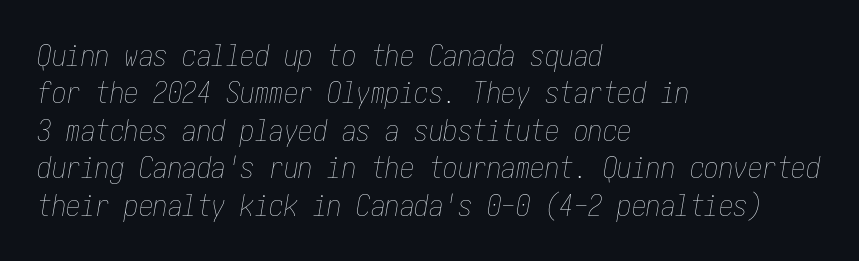
The image shows 29 px thin, condensed type, italic (leaning right); set left-aligned, normal line spacing (1.29x), normal letter spacing, not underlined; low stroke contrast and a medium x-height.
